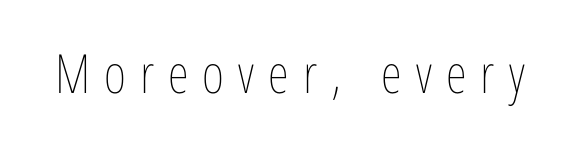
{"italic": "no", "bold": "no", "weight": "thin", "width": "condensed", "stroke_contrast": "low", "x_height": "medium", "monospaced": "no", "underline": "no", "letter_spacing": "wide", "letter_spacing_em": 0.26, "glyph_px": 54}
